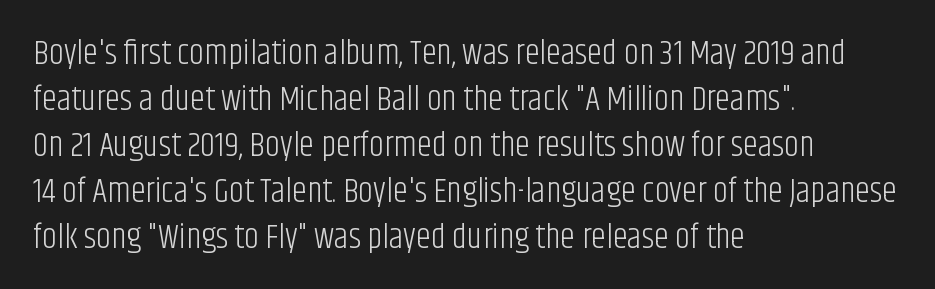
Q: Is the text bold? A: No.
Q: Is the text italic (slanted)? A: No, it is upright.
Q: Is the typeface a serif or a sans-serif typeface? A: Sans-serif.
Q: Is the text underlined? A: No.
Q: How is the paragraph aligned? A: Left-aligned.
Q: Is the spacing between letters normal or unusually wide? A: Normal.
Q: Is the spacing between lines tight, normal or loose? A: Normal.
Q: Width (condensed, normal, or wide)? A: Condensed.
Q: Stroke contrast? A: Low.
Q: x-height? A: Large.
Q: Monospaced? A: No.
